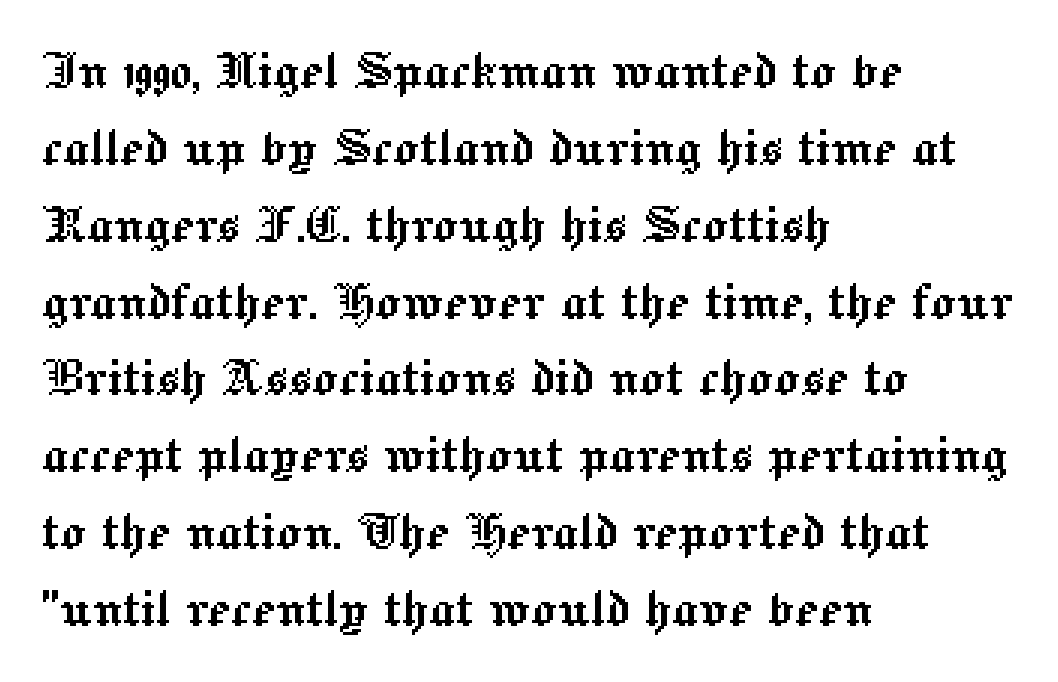
Q: Is the text italic (slanted)? A: No, it is upright.
Q: Is the text underlined? A: No.
Q: How is the paragraph aligned? A: Left-aligned.
Q: Is the spacing between letters normal or unusually wide? A: Normal.
Q: Width (condensed, normal, or wide)? A: Normal.
Q: x-height? A: Medium.
Q: Monospaced? A: No.
